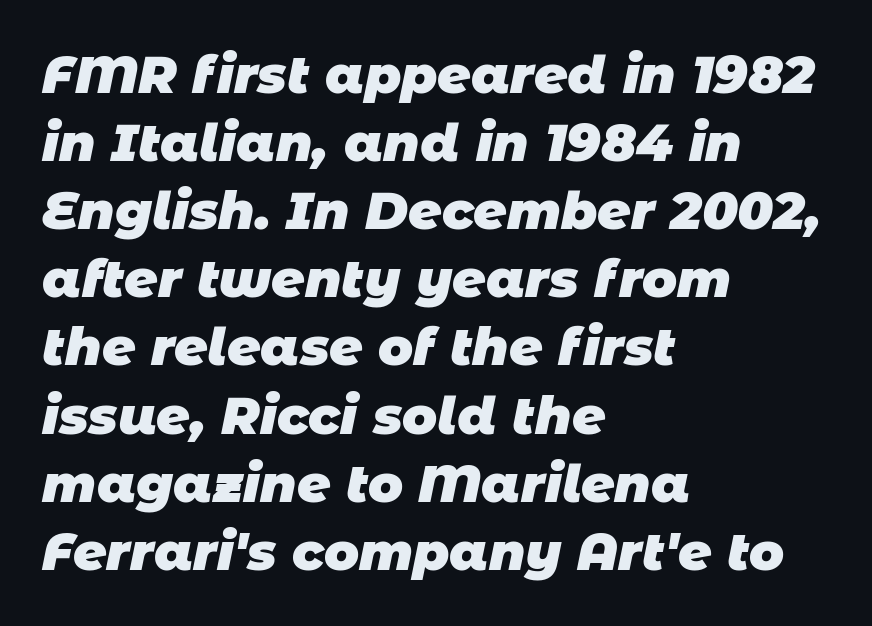
The image shows 52 px heavy sans-serif type; set left-aligned, normal line spacing (1.31x), normal letter spacing, not underlined; low stroke contrast and a large x-height.
